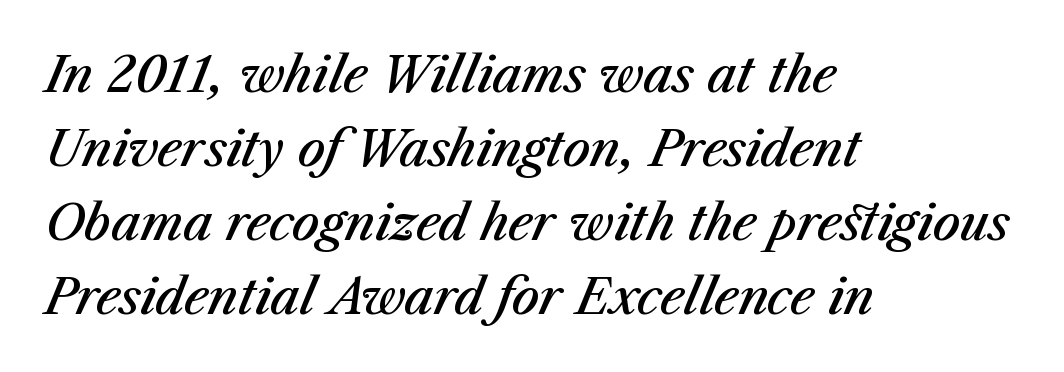
The image shows 48 px semibold type, italic (leaning right); set left-aligned, normal line spacing (1.54x), normal letter spacing, not underlined; medium stroke contrast and a medium x-height.
